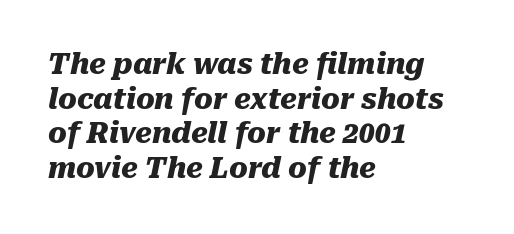
The image shows 28 px heavy type, italic (leaning right); set left-aligned, line spacing 1.24x, normal letter spacing, not underlined; medium stroke contrast and a medium x-height.
